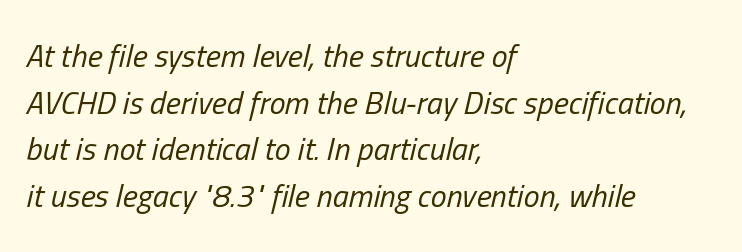
The image shows 32 px regular-weight, condensed type, italic (leaning right); set left-aligned, normal line spacing (1.46x), normal letter spacing, not underlined; low stroke contrast and a medium x-height.
